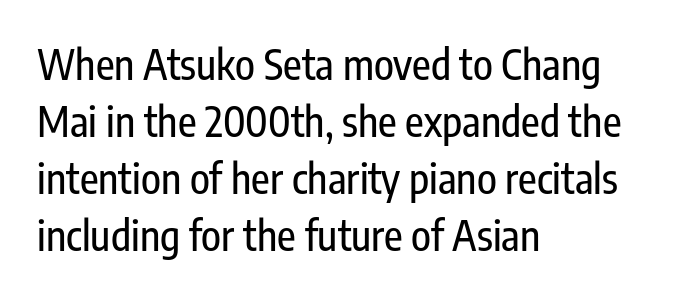
The image shows 41 px condensed sans-serif type, upright; set left-aligned, normal line spacing (1.39x), normal letter spacing, not underlined; low stroke contrast and a medium x-height.
